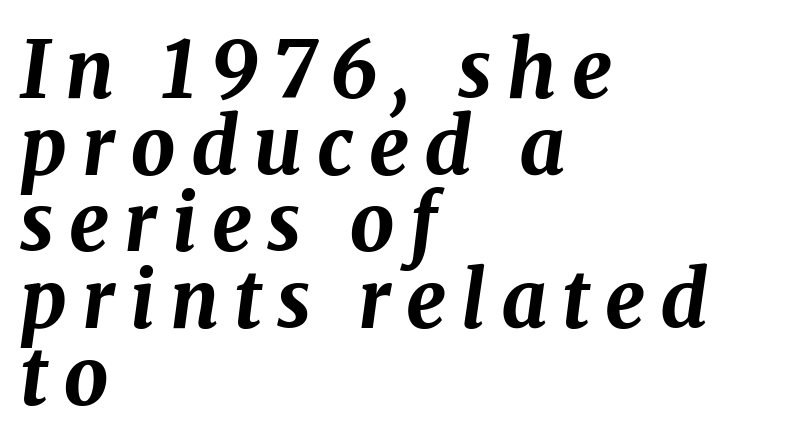
Q: Is the text bold? A: Yes.
Q: Is the text italic (slanted)? A: Yes, it leans right by about 8 degrees.
Q: Is the text underlined? A: No.
Q: How is the paragraph aligned? A: Left-aligned.
Q: Is the spacing between lines tight, normal or loose? A: Tight.
Q: Width (condensed, normal, or wide)? A: Normal.
Q: Stroke contrast? A: Medium.
Q: x-height? A: Medium.
Q: Monospaced? A: No.
